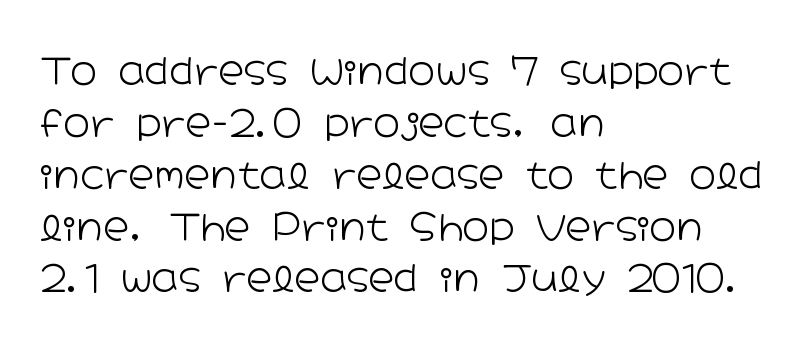
The type family on display is of the sans-serif kind. Tracking here is standard; glyphs follow each other at the usual distance. This sample has the flowing, uneven cadence of proportional lettering. The zone under the glyphs is completely vacant.
